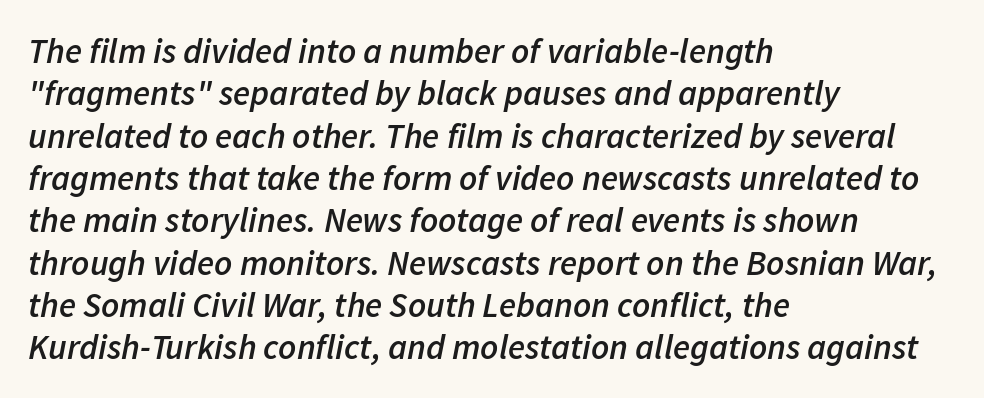
The image shows 35 px semibold type, italic (leaning right); set left-aligned, line spacing 1.21x, normal letter spacing, not underlined; low stroke contrast and a medium x-height.
